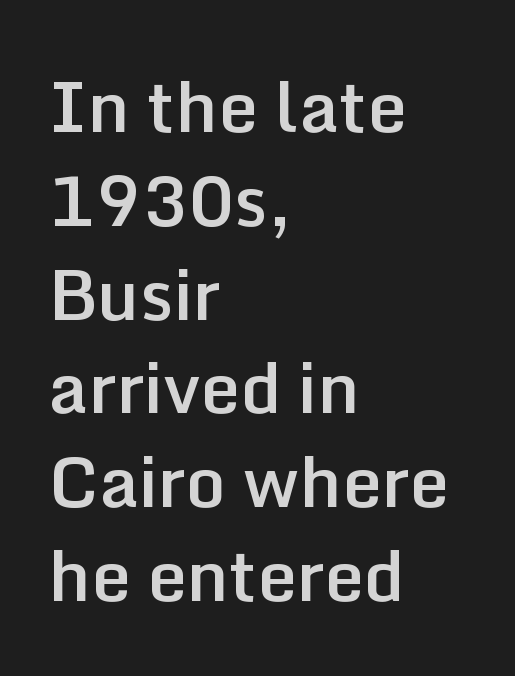
The image shows 70 px semibold sans-serif type, upright; set left-aligned, normal line spacing (1.34x), normal letter spacing, not underlined; low stroke contrast and a medium x-height.
